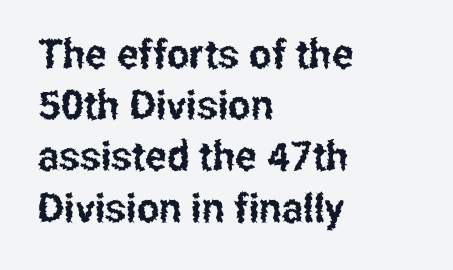
The image shows 40 px condensed sans-serif type, upright; set left-aligned, normal line spacing (1.28x), normal letter spacing, not underlined; low stroke contrast and a medium x-height.
